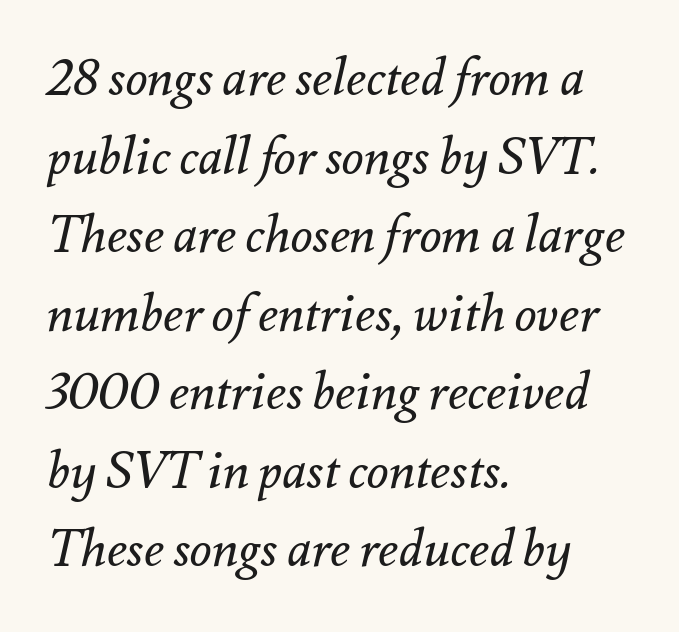
The image shows 51 px regular-weight type, italic (leaning right); set left-aligned, normal line spacing (1.54x), normal letter spacing, not underlined; medium stroke contrast and a small x-height.
